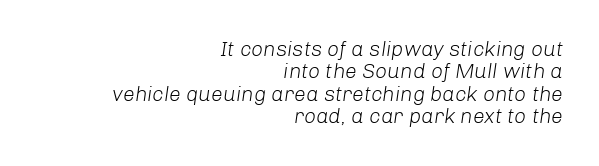
The space between consecutive lines is stingy. Stems here are at most as thick as an everyday book face. Designer's note — italics engaged. Default kerning and tracking; the words read as compact shapes. The setting favours the right margin, as signatures and pull-quotes sometimes do.
